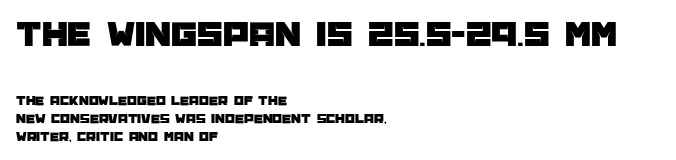
Q: Is the text italic (slanted)? A: No, it is upright.
Q: Is the typeface a serif or a sans-serif typeface? A: Sans-serif.
Q: Is the text underlined? A: No.
Q: How is the paragraph aligned? A: Left-aligned.
Q: Is the spacing between letters normal or unusually wide? A: Normal.
Q: Is the spacing between lines tight, normal or loose? A: Normal.
Q: Which block of text is set in a larger size, the first (top) or the second (bottom)? A: The first (top) one.
Q: Width (condensed, normal, or wide)? A: Normal.
Q: Stroke contrast? A: Low.
Q: x-height? A: Large.
Q: Monospaced? A: No.
